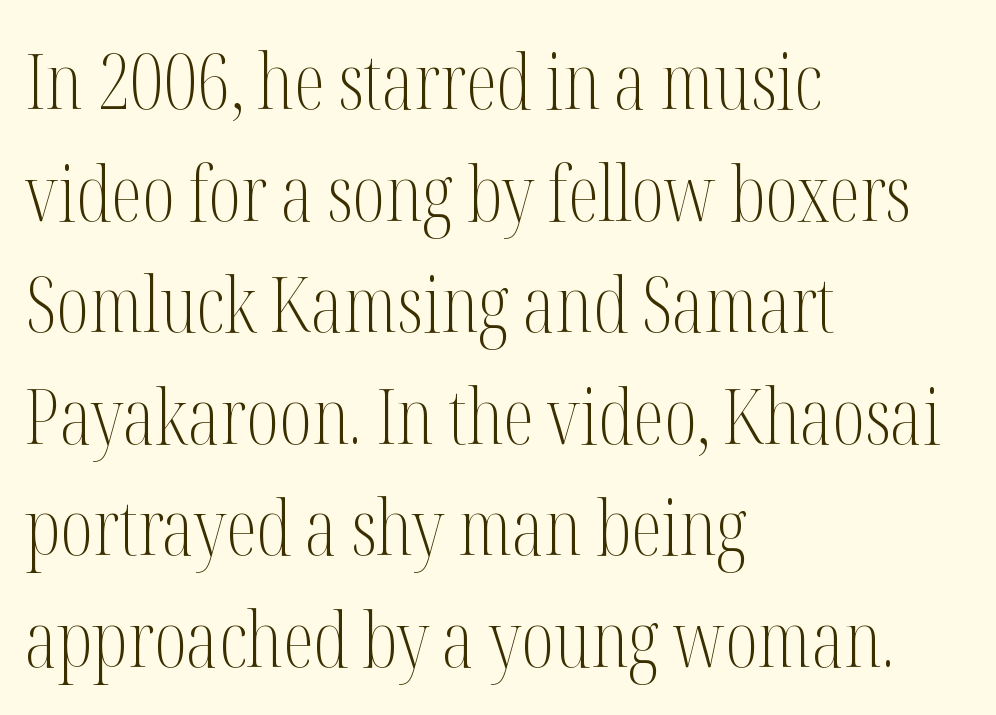
The letters advance in unequal steps, a hallmark of proportional type. The line texture is even and compact thanks to regular tracking. Designer's note — italics off, roman on. The strokes carry an ordinary text weight at most. A clean baseline with only descenders dipping below it. Leading: standard.
